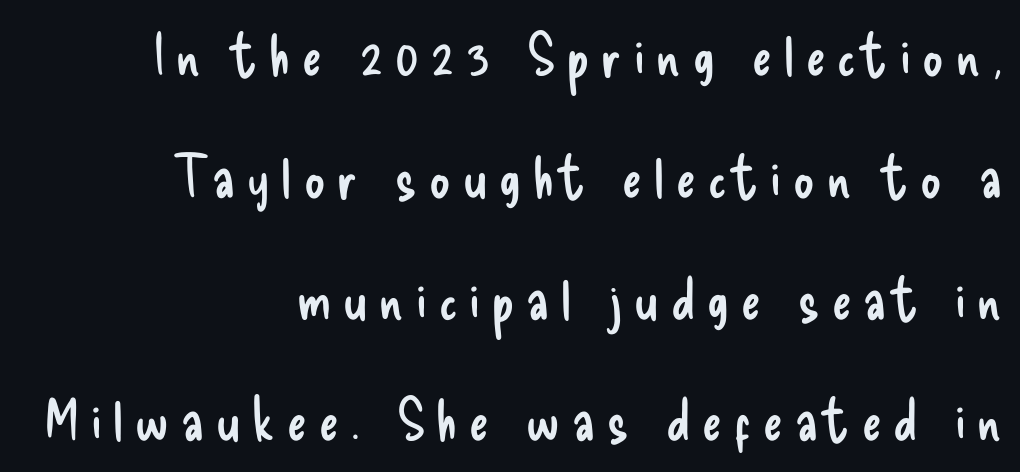
The image shows 58 px regular-weight, condensed sans-serif type, upright; set right-aligned, loose line spacing (2.1x), unusually wide letter spacing (+0.21 em), not underlined; low stroke contrast and a small x-height.
